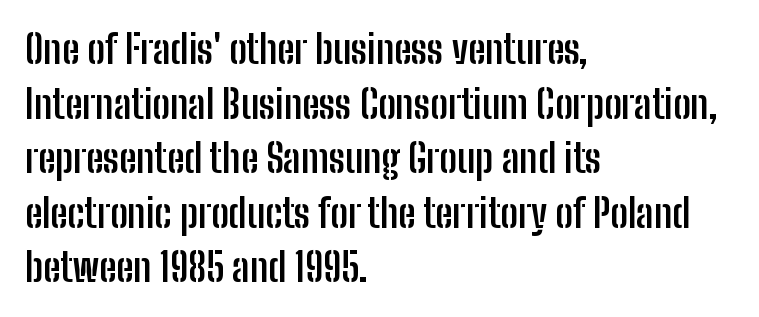
A typesetter would mark this as roman, not italic. In CSS terms this would be text-align: left. Line spacing here is normal. The passage shown is not underscored anywhere. Here the designer chose a conventional face with non-uniform glyph widths. The characters display no serif detailing; their extremities are plain.
